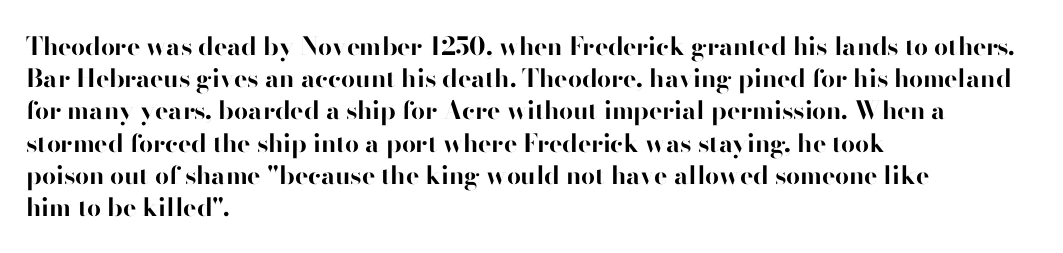
{"italic": "no", "bold": "yes", "underline": "no", "align": "left", "line_spacing": "normal", "line_spacing_ratio": 1.29, "letter_spacing": "normal", "letter_spacing_em": 0.0, "glyph_px": 25}
